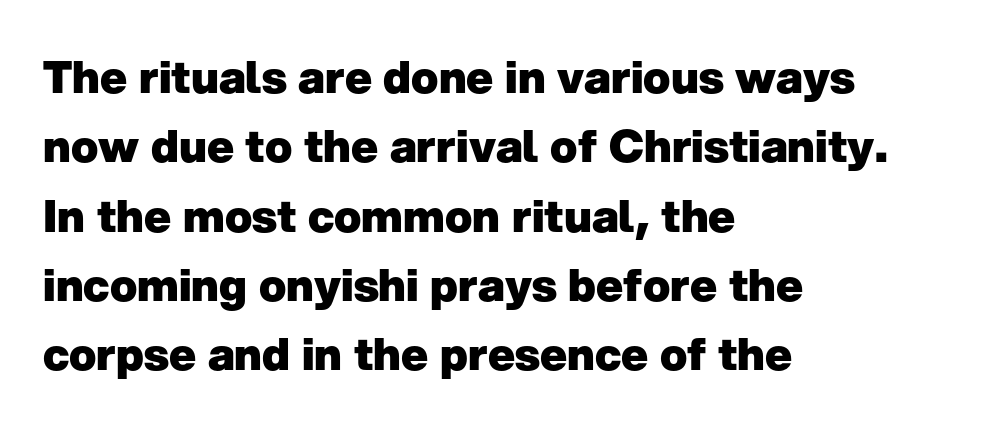
Q: Is the text bold? A: Yes.
Q: Is the text italic (slanted)? A: No, it is upright.
Q: Is the typeface a serif or a sans-serif typeface? A: Sans-serif.
Q: Is the text underlined? A: No.
Q: How is the paragraph aligned? A: Left-aligned.
Q: Is the spacing between letters normal or unusually wide? A: Normal.
Q: Is the spacing between lines tight, normal or loose? A: Normal.
Q: Width (condensed, normal, or wide)? A: Normal.
Q: Stroke contrast? A: Low.
Q: x-height? A: Medium.
Q: Monospaced? A: No.
